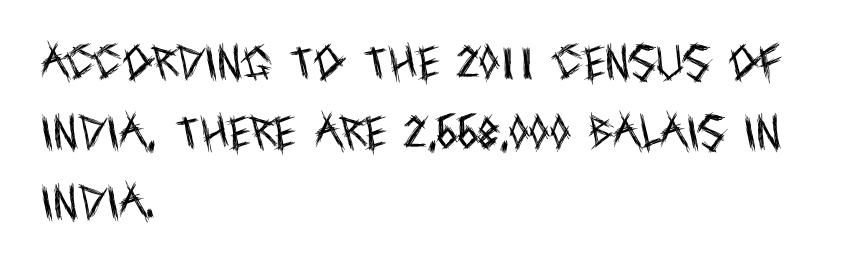
These lines are rendered in a variable-pitch font. The lettering holds an erect, upright posture throughout. How are the letters spaced? Ordinarily, with no added tracking. The setting favours the left margin, as ordinary paragraphs usually do. Is this a sans? Yes — the strokes have no serifs. No word sits above an underline.
